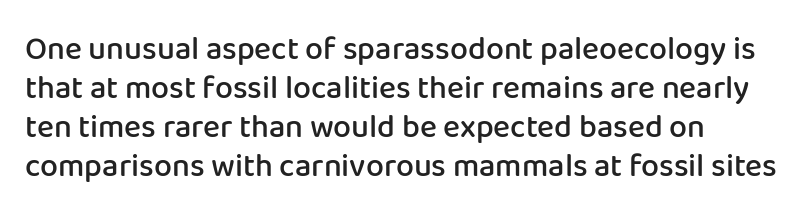
The zone under the glyphs is completely vacant. The glyphs in this specimen are sans serif. The letters advance in unequal steps, a hallmark of proportional type. Upright lettering throughout. Emphasis by weight is partial: semibold.
